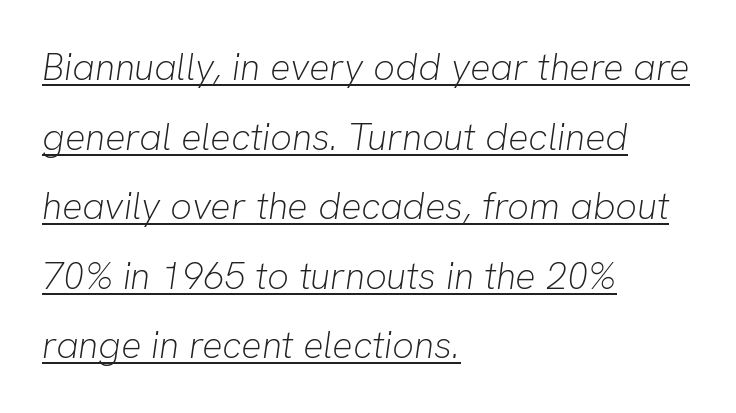
{"italic": "yes", "lean": "right", "slant_degrees": 8, "bold": "no", "weight": "light", "width": "normal", "stroke_contrast": "low", "x_height": "medium", "monospaced": "no", "underline": "yes", "align": "left", "line_spacing_ratio": 1.83, "letter_spacing": "normal", "letter_spacing_em": 0.0, "glyph_px": 38}
